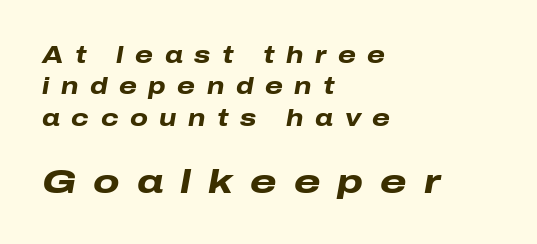
The image shows 34 px heavy, wide type, italic (leaning right); set left-aligned, normal line spacing (1.36x), unusually wide letter spacing (+0.5 em), not underlined; the second (bottom) block is 1.48x larger; low stroke contrast and a medium x-height.
